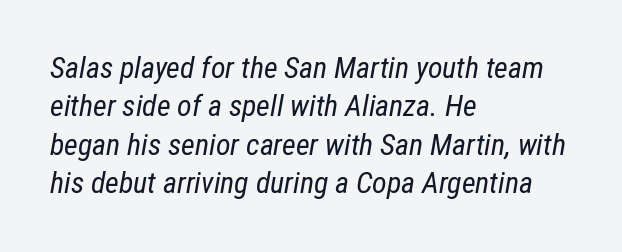
Q: Is the text bold? A: No.
Q: Is the text italic (slanted)? A: Yes, it leans right by about 12 degrees.
Q: Is the text underlined? A: No.
Q: How is the paragraph aligned? A: Left-aligned.
Q: Is the spacing between letters normal or unusually wide? A: Normal.
Q: Is the spacing between lines tight, normal or loose? A: Normal.
Q: Width (condensed, normal, or wide)? A: Condensed.
Q: Stroke contrast? A: Low.
Q: x-height? A: Medium.
Q: Monospaced? A: No.
